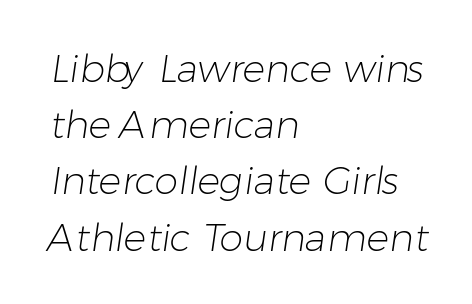
One glance says typical: line gaps are just what's usual. Caption: face not bold, strokes unweighted. Each row of text sits above clean, open space. This rendering uses left alignment, leaving the right contour irregular. The font family rendered here belongs to the sans-serif group.
